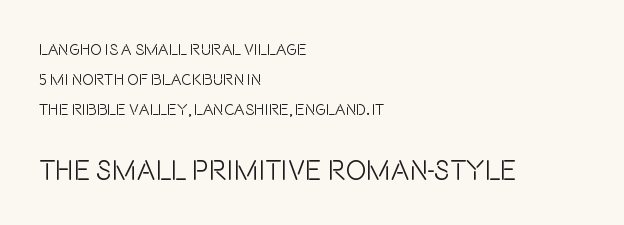
Q: Is the text bold? A: No.
Q: Is the text italic (slanted)? A: No, it is upright.
Q: Is the typeface a serif or a sans-serif typeface? A: Sans-serif.
Q: Is the text underlined? A: No.
Q: How is the paragraph aligned? A: Left-aligned.
Q: Is the spacing between letters normal or unusually wide? A: Normal.
Q: Which block of text is set in a larger size, the first (top) or the second (bottom)? A: The second (bottom) one.
Q: Width (condensed, normal, or wide)? A: Condensed.
Q: Stroke contrast? A: Low.
Q: x-height? A: Large.
Q: Monospaced? A: No.
